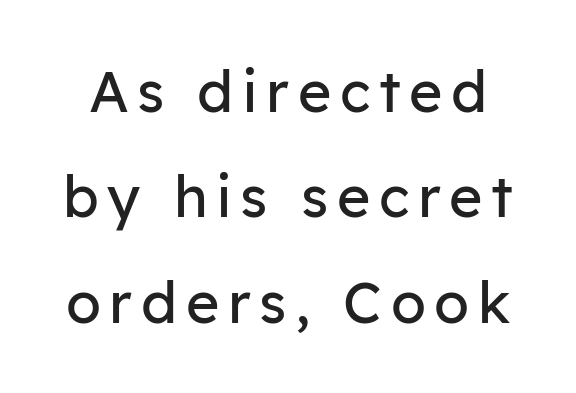
{"serif": "no", "italic": "no", "bold": "no", "weight": "regular", "width": "normal", "stroke_contrast": "low", "x_height": "medium", "monospaced": "no", "underline": "no", "line_spacing_ratio": 1.85, "glyph_px": 57}
